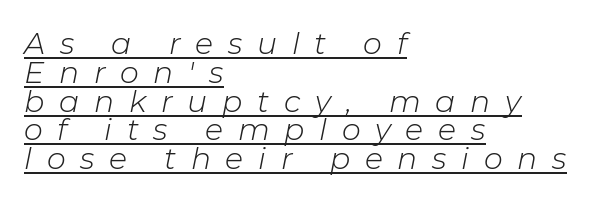
The typesetter has applied underlining to the passage shown. Someone cranked the tracking dial way up on this one. Reading down the column, the eye jumps only a short way to each next line. Designer's note — italics engaged. Is the block centered? No — it sits flush against the left margin. Heaviness? Minimal to ordinary, like unemphasized prose.
